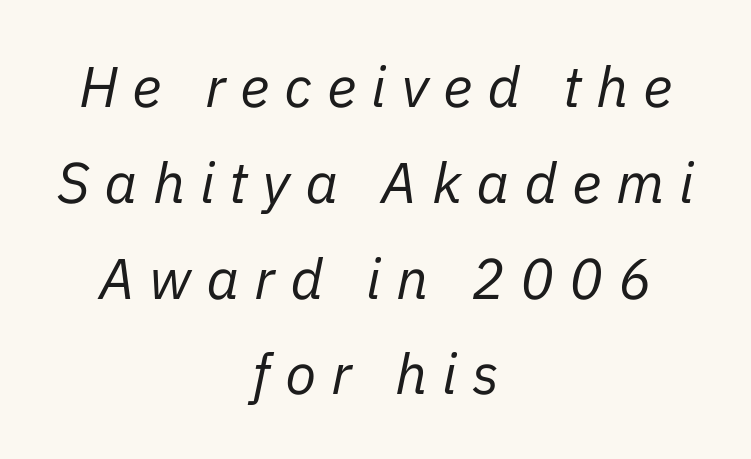
Honestly, the letter spacing is so wide it's the main thing you notice. A centered setting, common on invitations and titles, is used for this passage. Here the designer chose a conventional face with non-uniform glyph widths. Slanted lettering throughout.
